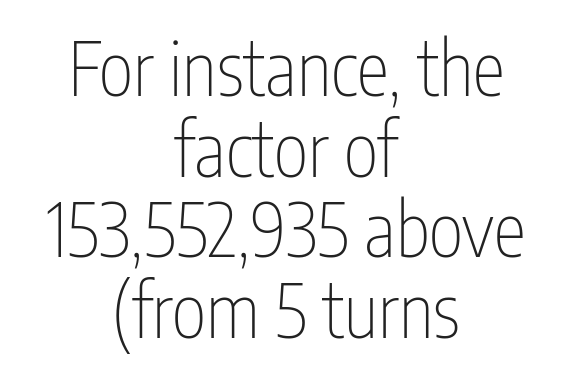
Q: Is the text bold? A: No.
Q: Is the text italic (slanted)? A: No, it is upright.
Q: Is the typeface a serif or a sans-serif typeface? A: Sans-serif.
Q: Is the text underlined? A: No.
Q: How is the paragraph aligned? A: Centered.
Q: Is the spacing between letters normal or unusually wide? A: Normal.
Q: Is the spacing between lines tight, normal or loose? A: Tight.
Q: Width (condensed, normal, or wide)? A: Condensed.
Q: Stroke contrast? A: Low.
Q: x-height? A: Medium.
Q: Monospaced? A: No.
